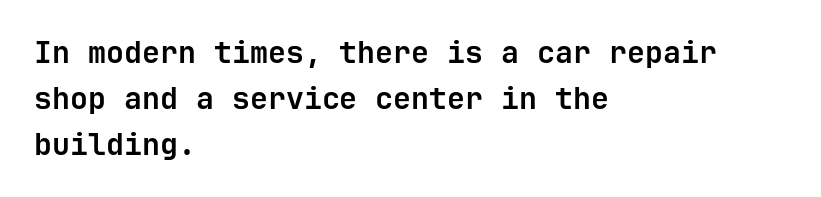
{"serif": "no", "italic": "no", "bold": "yes", "weight": "semibold", "width": "normal", "stroke_contrast": "low", "x_height": "medium", "underline": "no", "align": "left", "line_spacing": "normal", "line_spacing_ratio": 1.54, "letter_spacing": "normal", "letter_spacing_em": 0.0, "glyph_px": 30}
